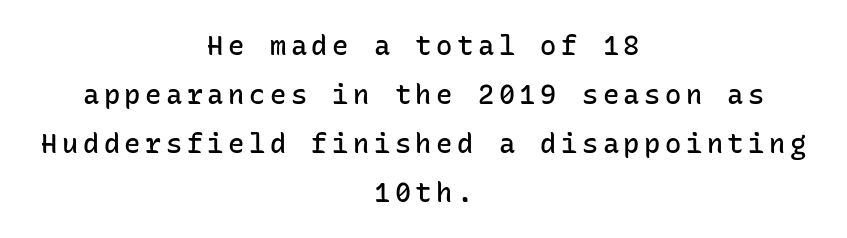
{"italic": "no", "bold": "semi", "underline": "no", "align": "center", "line_spacing_ratio": 1.81, "glyph_px": 27}
